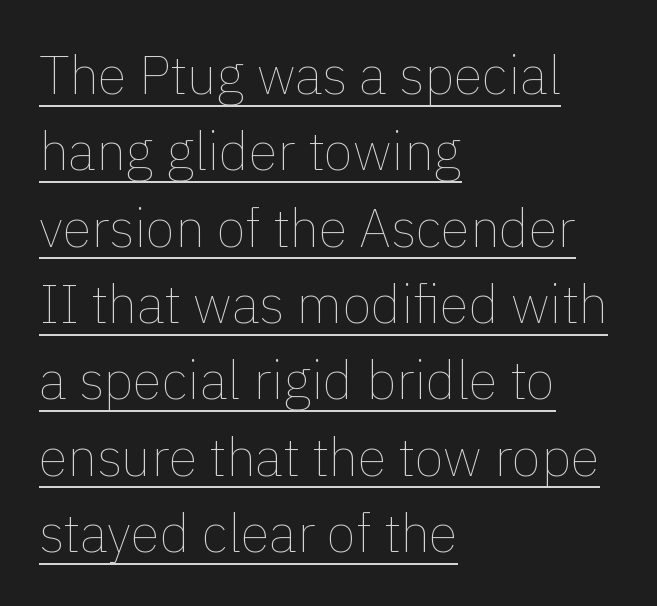
{"italic": "no", "bold": "no", "weight": "thin", "width": "normal", "x_height": "medium", "monospaced": "no", "underline": "yes", "align": "left", "line_spacing": "normal", "line_spacing_ratio": 1.44, "letter_spacing": "normal", "letter_spacing_em": 0.0, "glyph_px": 53}
